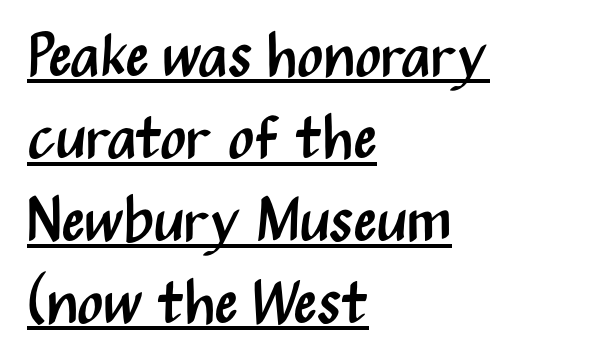
The image shows 61 px regular-weight, condensed sans-serif type, upright; set left-aligned, normal line spacing (1.35x), normal letter spacing, underlined; medium stroke contrast and a medium x-height.
